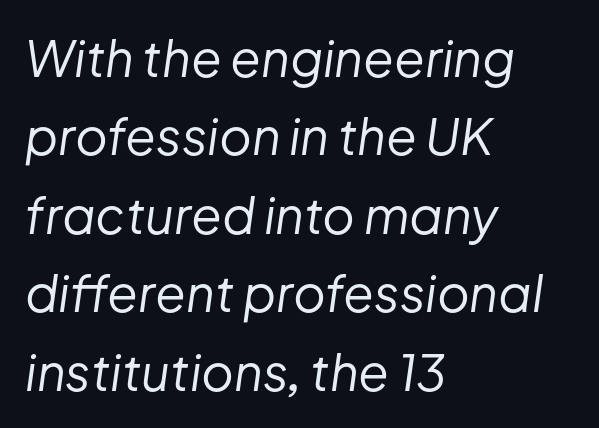
Ink coverage per letter is moderate at most. Slanted lettering throughout. Short note: letters normally spaced. Proportional: the letters do not fall into vertical columns.
